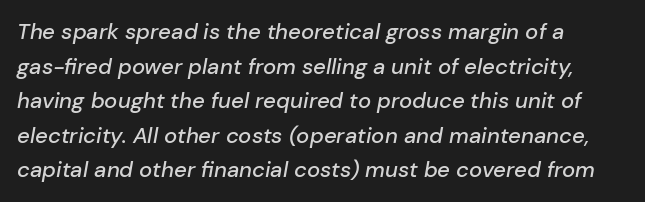
{"italic": "yes", "lean": "right", "slant_degrees": 10, "underline": "no", "align": "left", "line_spacing": "normal", "line_spacing_ratio": 1.57, "letter_spacing": "normal", "letter_spacing_em": 0.0, "glyph_px": 22}
